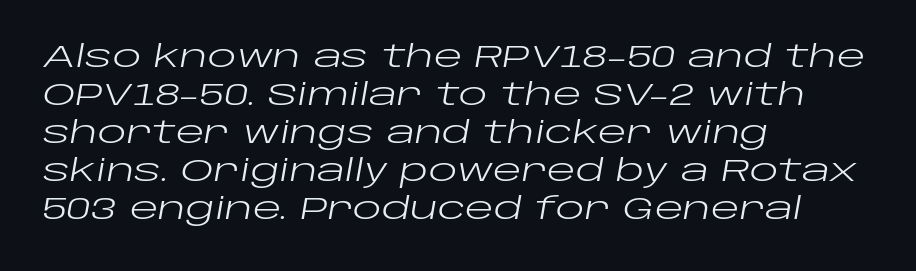
Compared with a centered layout, this one pins lines to the left instead. Underline: absent. Slanted lettering throughout. The leading is moderate, giving the passage an even texture.
